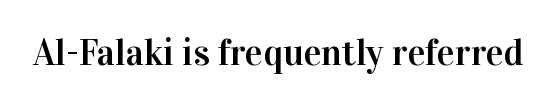
The face used here is proportionally spaced, like ordinary book or web type. You can tell from the footed stems that serif type was used. The axis of the letterforms is exactly vertical. Characters follow at the spacing the type designer built in. A bare baseline throughout the passage.
